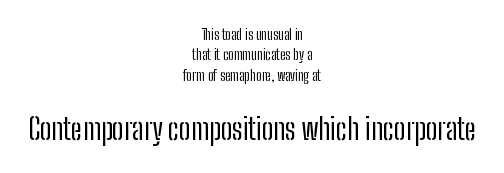
{"serif": "no", "italic": "no", "bold": "no", "weight": "regular", "width": "condensed", "stroke_contrast": "low", "x_height": "medium", "monospaced": "no", "underline": "no", "align": "center", "line_spacing": "normal", "line_spacing_ratio": 1.46, "letter_spacing": "normal", "letter_spacing_em": 0.0, "larger_block": "second", "size_ratio": 2.07, "glyph_px": 29}
